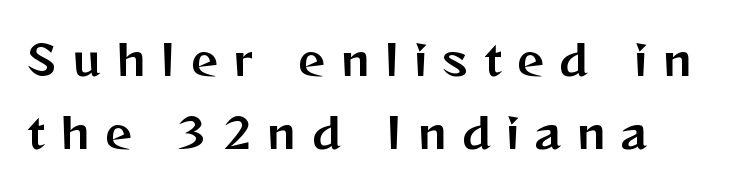
The image shows 42 px sans-serif type, upright; set line spacing 1.74x, unusually wide letter spacing (+0.38 em), not underlined; medium stroke contrast and a medium x-height.
